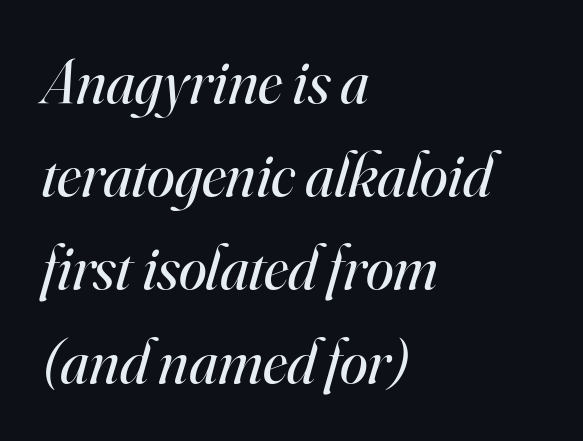
Q: Is the text bold? A: No.
Q: Is the text italic (slanted)? A: Yes, it leans right by about 16 degrees.
Q: Is the typeface a serif or a sans-serif typeface? A: Serif.
Q: Is the text underlined? A: No.
Q: How is the paragraph aligned? A: Left-aligned.
Q: Is the spacing between letters normal or unusually wide? A: Normal.
Q: Is the spacing between lines tight, normal or loose? A: Normal.
Q: Width (condensed, normal, or wide)? A: Normal.
Q: Stroke contrast? A: High.
Q: x-height? A: Small.
Q: Monospaced? A: No.
